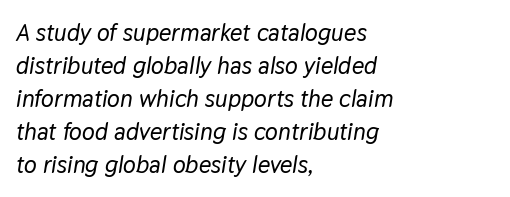
Q: Is the text italic (slanted)? A: Yes, it leans right by about 9 degrees.
Q: Is the text underlined? A: No.
Q: How is the paragraph aligned? A: Left-aligned.
Q: Is the spacing between letters normal or unusually wide? A: Normal.
Q: Is the spacing between lines tight, normal or loose? A: Normal.
